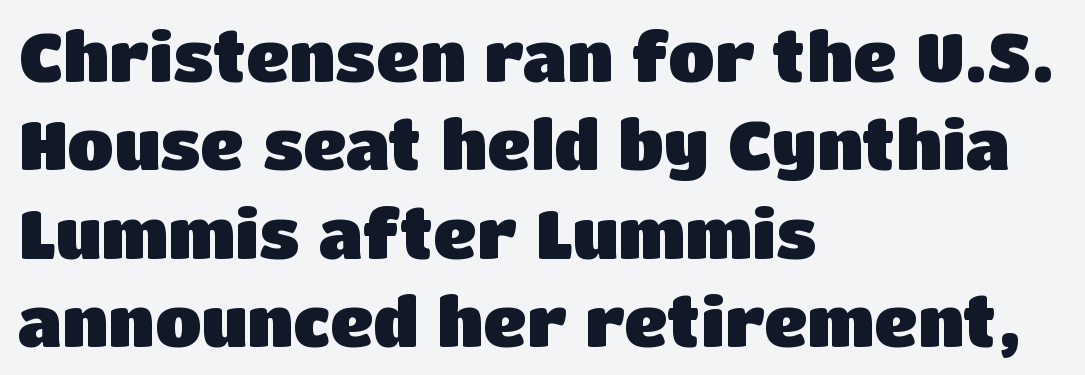
{"serif": "no", "italic": "no", "bold": "yes", "weight": "heavy", "width": "normal", "stroke_contrast": "low", "x_height": "large", "monospaced": "no", "underline": "no", "align": "left", "line_spacing": "normal", "line_spacing_ratio": 1.32, "letter_spacing": "normal", "letter_spacing_em": 0.0, "glyph_px": 67}
